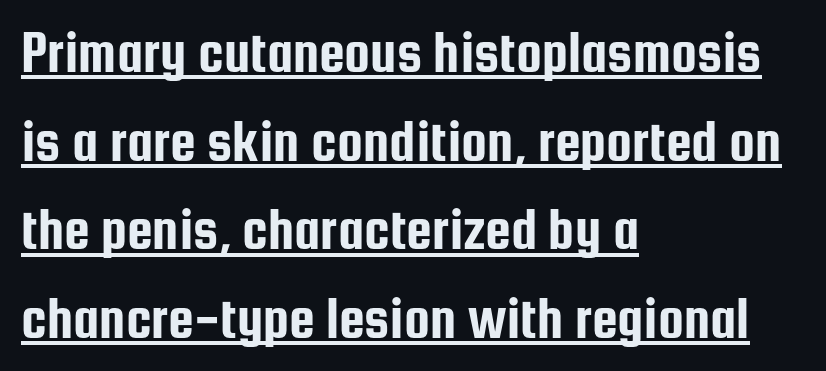
Is the block centered? No — it sits flush against the left margin. Varying glyph widths throughout — classic text-font behaviour. Honestly, the underline is the first thing you notice here. Regarding serifs, this sample does without them. Vertical spacing — default.
